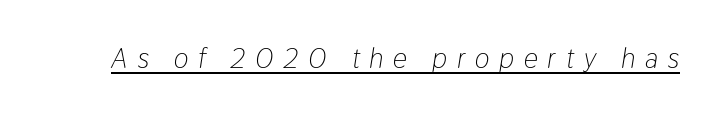
The image shows 28 px light, condensed type, italic (leaning right); set unusually wide letter spacing (+0.35 em), underlined; low stroke contrast and a medium x-height.
